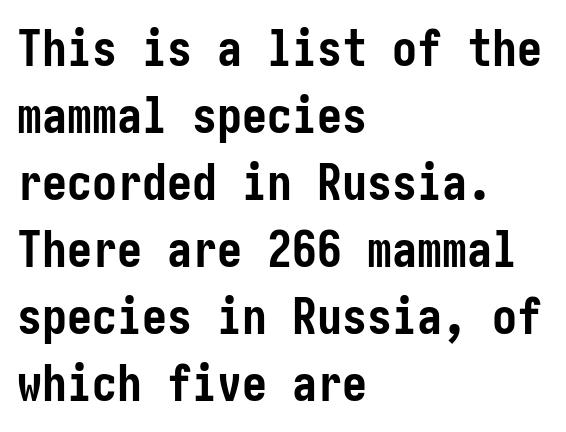
Only glyphs here, with clear space below each row. Words appear dense and cohesive because spacing is normal. If you measured baseline to baseline, you'd find a middling distance. Strokes here are thick enough to call this a true bold. Compared with a centered layout, this one pins lines to the left instead.
